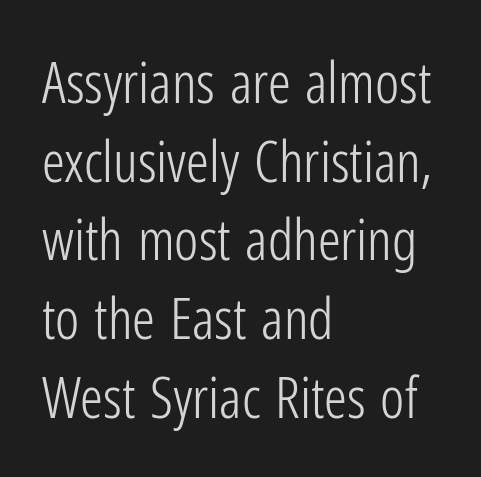
Q: Is the text bold? A: No.
Q: Is the text italic (slanted)? A: No, it is upright.
Q: Is the typeface a serif or a sans-serif typeface? A: Sans-serif.
Q: Is the text underlined? A: No.
Q: How is the paragraph aligned? A: Left-aligned.
Q: Is the spacing between letters normal or unusually wide? A: Normal.
Q: Is the spacing between lines tight, normal or loose? A: Normal.
Q: Width (condensed, normal, or wide)? A: Condensed.
Q: Stroke contrast? A: Low.
Q: x-height? A: Medium.
Q: Monospaced? A: No.
